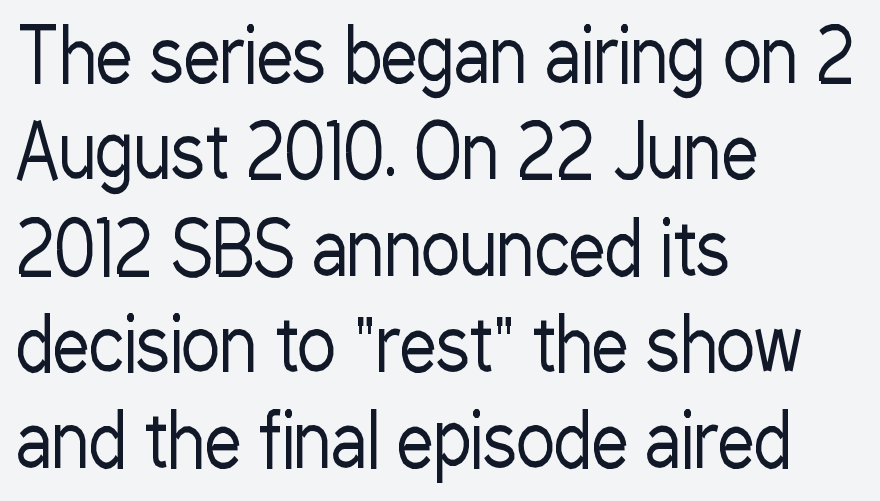
The image shows 73 px regular-weight, condensed sans-serif type, upright; set left-aligned, normal line spacing (1.32x), normal letter spacing, not underlined; low stroke contrast and a medium x-height.
